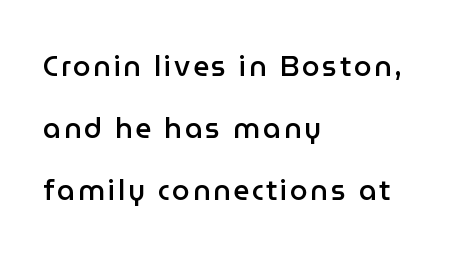
The lettering stays uniformly vertical, giving the passage a roman look. The paragraph has a hard left edge and a soft right edge. The glyphs have the mass of a demibold cut, below bold. The line-height multiplier appears high, well above default. The specimen omits any rule beneath the text block's lines. The letters advance in unequal steps, a hallmark of proportional type.
